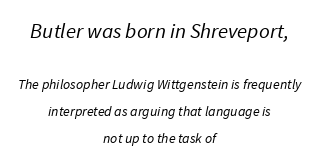
Leftover space on each line is divided equally before and after the words. The initial chunk of copy outweighs the following chunk in type size. Clear beneath every line of the passage. The space between consecutive lines is lavish. A quiet, ordinary-to-light weight characterises the typeface.
